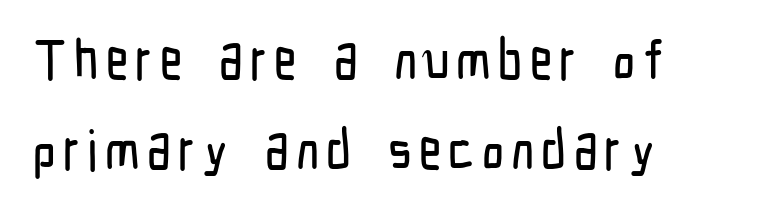
Q: Is the text italic (slanted)? A: No, it is upright.
Q: Is the typeface a serif or a sans-serif typeface? A: Sans-serif.
Q: Is the text underlined? A: No.
Q: How is the paragraph aligned? A: Left-aligned.
Q: Is the spacing between lines tight, normal or loose? A: Normal.
Q: Width (condensed, normal, or wide)? A: Condensed.
Q: Stroke contrast? A: Low.
Q: x-height? A: Medium.
Q: Monospaced? A: No.
